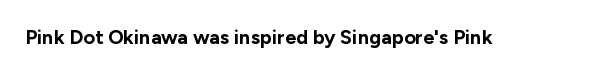
The rendering keeps characters at their native spacing. Underlining? Definitely not there. Nope, not italic — everything's standing straight. Set as a true bold cut, around the 700 mark.
